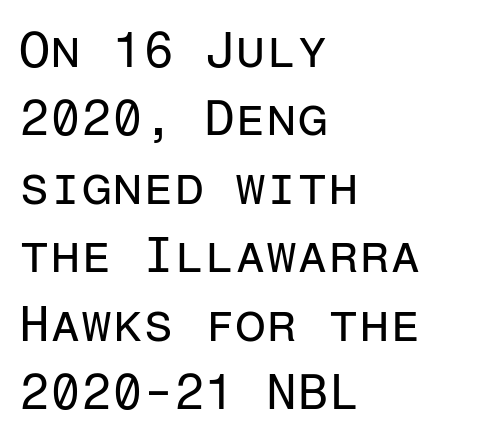
One glance says typical: line gaps are just what's usual. Typeset ragged right — the left edge is the straight one. The text was rendered using a sans face with plain stroke endings. Compared with typical body copy, the letter spacing here is the same.
